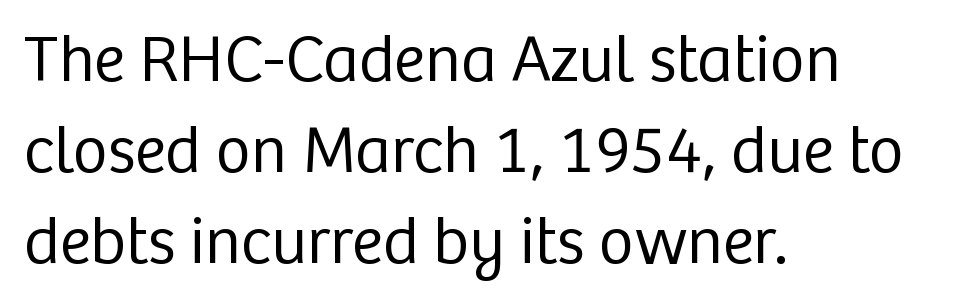
In terms of letterform style, serifs are entirely absent. Summary of vertical rhythm: regular, with standard interline spacing. The setting favours the left margin, as ordinary paragraphs usually do. Looks like regular typesetting: each glyph gets only the width it needs.
